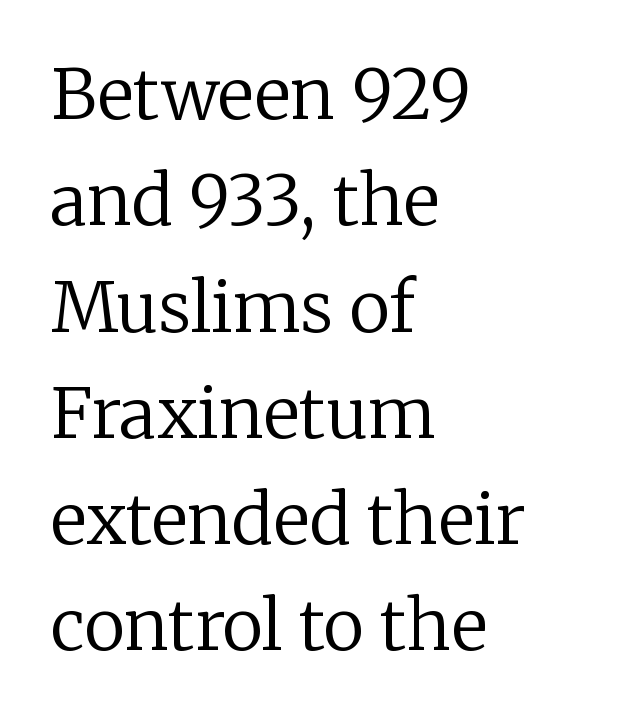
The image shows 69 px regular-weight serif type, upright; set left-aligned, normal line spacing (1.54x), normal letter spacing, not underlined; low stroke contrast and a medium x-height.
